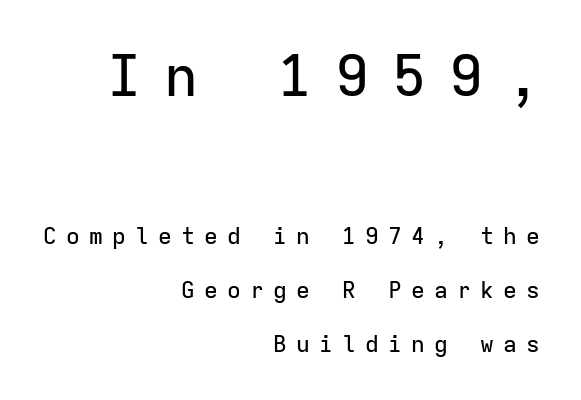
How are the letters spaced? Widely, with obvious added tracking. The lines in this sample share a right terminus and differ only in where they begin. Nobody drew a line under any word here. The letters stand upright; this is a roman face. Examine the stroke ends and you'll find no serifs. Quick note: interline space is abundant.
